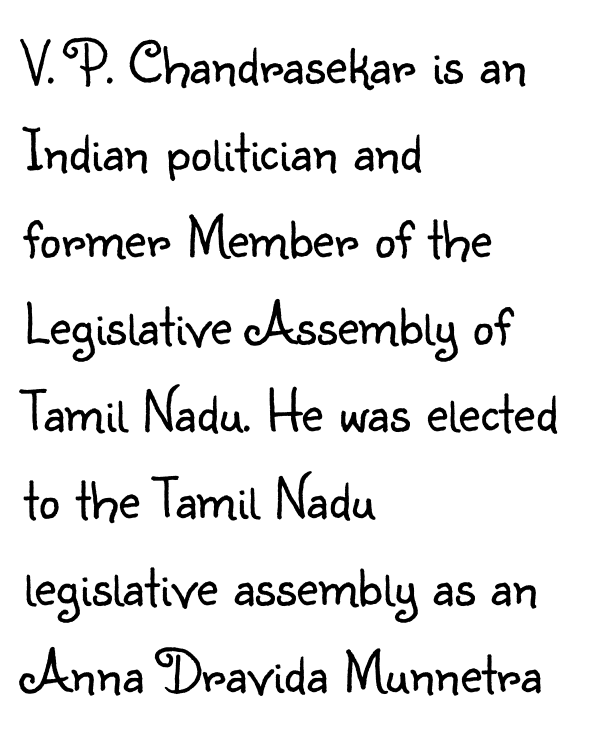
The face used here is rendered with its standard letterfit. Honestly, there is no underline to notice here at all. A light-to-regular cut is what we see here. You could not count columns in this text — the font is proportionally spaced. No feet cap the strokes, marking this as sans-serif type. Posture: straight, roman, zero tilt.
